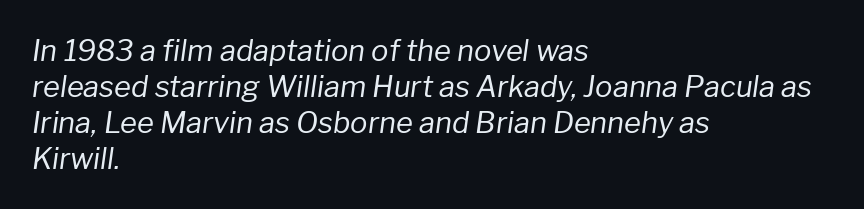
Q: Is the text bold? A: No.
Q: Is the text italic (slanted)? A: Yes, it leans right by about 8 degrees.
Q: Is the text underlined? A: No.
Q: How is the paragraph aligned? A: Left-aligned.
Q: Is the spacing between letters normal or unusually wide? A: Normal.
Q: Width (condensed, normal, or wide)? A: Normal.
Q: Stroke contrast? A: Low.
Q: x-height? A: Medium.
Q: Monospaced? A: No.
